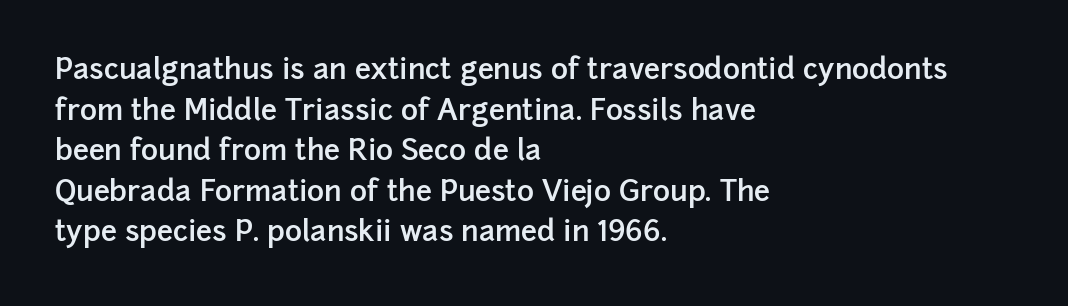
{"serif": "no", "italic": "no", "bold": "semi", "weight": "semibold", "width": "normal", "stroke_contrast": "low", "x_height": "medium", "monospaced": "no", "underline": "no", "align": "left", "line_spacing": "normal", "line_spacing_ratio": 1.4, "letter_spacing": "normal", "letter_spacing_em": 0.0, "glyph_px": 29}
